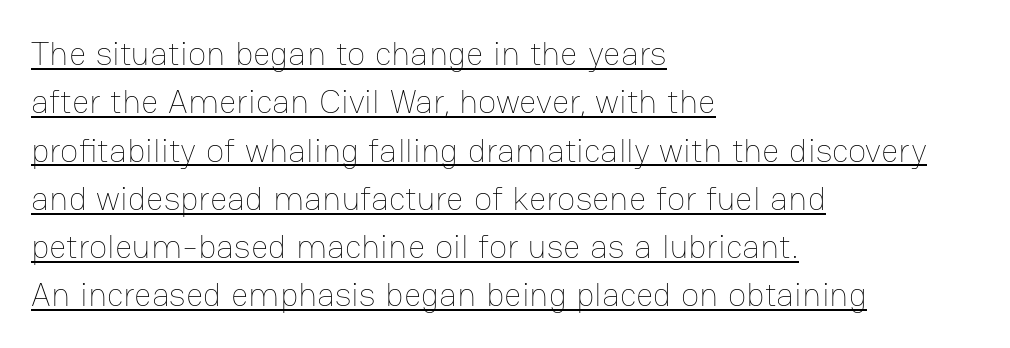
The image shows 34 px thin type, upright; set left-aligned, normal line spacing (1.42x), normal letter spacing, underlined; low stroke contrast and a medium x-height.
